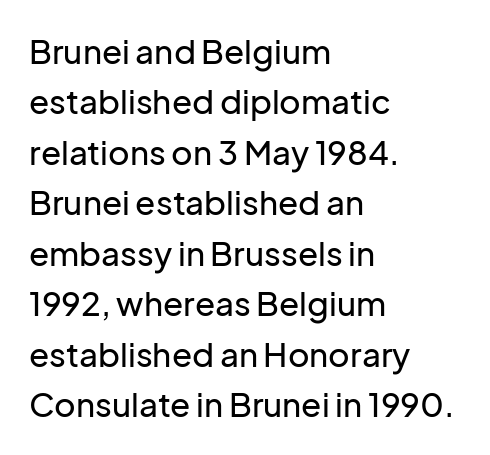
Q: Is the text italic (slanted)? A: No, it is upright.
Q: Is the typeface a serif or a sans-serif typeface? A: Sans-serif.
Q: Is the text underlined? A: No.
Q: How is the paragraph aligned? A: Left-aligned.
Q: Is the spacing between letters normal or unusually wide? A: Normal.
Q: Is the spacing between lines tight, normal or loose? A: Normal.
Q: Width (condensed, normal, or wide)? A: Normal.
Q: Stroke contrast? A: Low.
Q: x-height? A: Medium.
Q: Monospaced? A: No.
